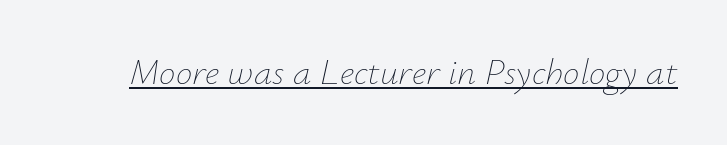
The image shows 37 px thin type, italic (leaning right); set normal letter spacing, underlined; low stroke contrast and a small x-height.
